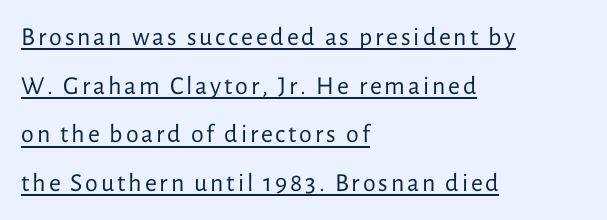
Q: Is the text bold? A: No.
Q: Is the text italic (slanted)? A: No, it is upright.
Q: Is the text underlined? A: Yes.
Q: How is the paragraph aligned? A: Left-aligned.
